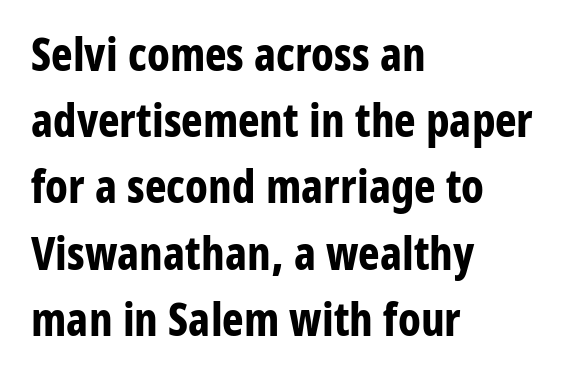
Q: Is the text bold? A: Yes.
Q: Is the text italic (slanted)? A: No, it is upright.
Q: Is the typeface a serif or a sans-serif typeface? A: Sans-serif.
Q: Is the text underlined? A: No.
Q: How is the paragraph aligned? A: Left-aligned.
Q: Is the spacing between letters normal or unusually wide? A: Normal.
Q: Is the spacing between lines tight, normal or loose? A: Normal.
Q: Width (condensed, normal, or wide)? A: Condensed.
Q: Stroke contrast? A: Low.
Q: x-height? A: Medium.
Q: Monospaced? A: No.
